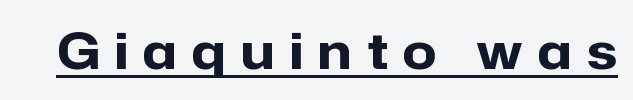
In designer terms, the underline attribute is active on this setting. Does the type have serifs? No, each stem ends abruptly. It's the straight-up-and-down kind of type. These lines are rendered in a variable-pitch font. The rendering inserts visible extra space after every character. Notice how thick the strokes are: this is what a full bold looks like.
